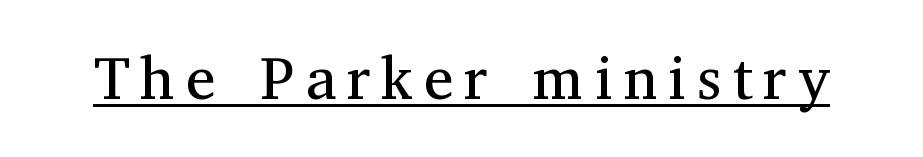
{"serif": "yes", "italic": "no", "bold": "no", "weight": "regular", "width": "normal", "stroke_contrast": "medium", "x_height": "medium", "monospaced": "no", "underline": "yes", "glyph_px": 60}
